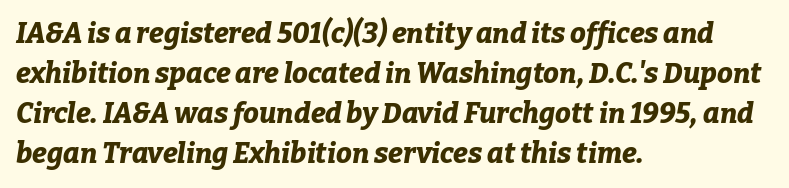
{"italic": "yes", "lean": "right", "slant_degrees": 9, "bold": "yes", "weight": "bold", "width": "normal", "stroke_contrast": "low", "x_height": "medium", "monospaced": "no", "underline": "no", "align": "left", "line_spacing": "normal", "line_spacing_ratio": 1.43, "letter_spacing": "normal", "letter_spacing_em": 0.0, "glyph_px": 28}
